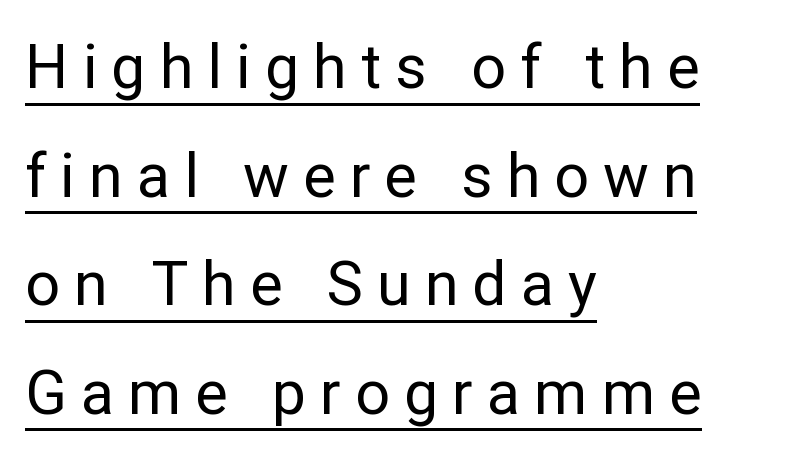
Q: Is the text bold? A: No.
Q: Is the text italic (slanted)? A: No, it is upright.
Q: Is the typeface a serif or a sans-serif typeface? A: Sans-serif.
Q: Is the text underlined? A: Yes.
Q: How is the paragraph aligned? A: Left-aligned.
Q: Is the spacing between letters normal or unusually wide? A: Unusually wide.
Q: Width (condensed, normal, or wide)? A: Normal.
Q: Stroke contrast? A: Low.
Q: x-height? A: Medium.
Q: Monospaced? A: No.
